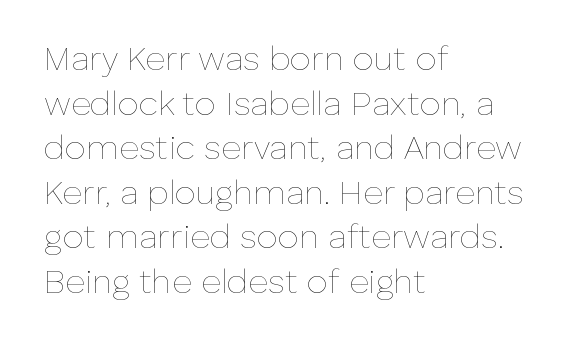
The image shows 34 px thin type, upright; set left-aligned, normal line spacing (1.31x), normal letter spacing, not underlined; low stroke contrast and a medium x-height.
